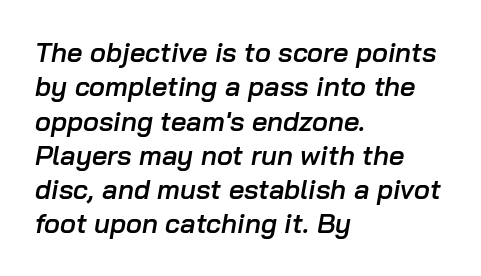
{"italic": "yes", "lean": "right", "slant_degrees": 10, "bold": "semi", "underline": "no", "align": "left", "line_spacing": "normal", "line_spacing_ratio": 1.27, "letter_spacing": "normal", "letter_spacing_em": 0.0, "glyph_px": 27}
